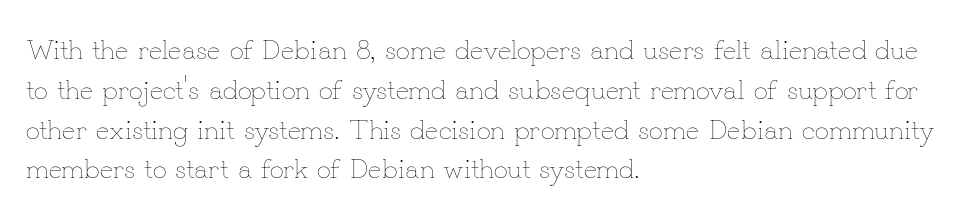
The image shows 28 px thin type, upright; set left-aligned, normal line spacing (1.42x), normal letter spacing, not underlined; low stroke contrast and a small x-height.
